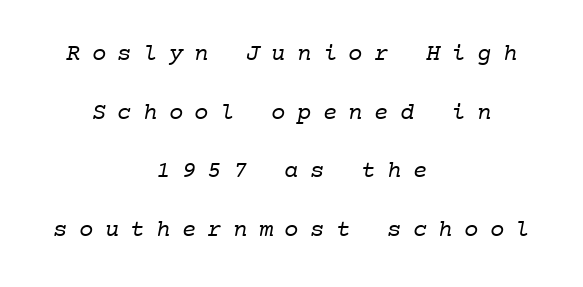
The image shows 24 px text type; set centered, loose line spacing (2.44x), unusually wide letter spacing (+0.47 em), not underlined.
